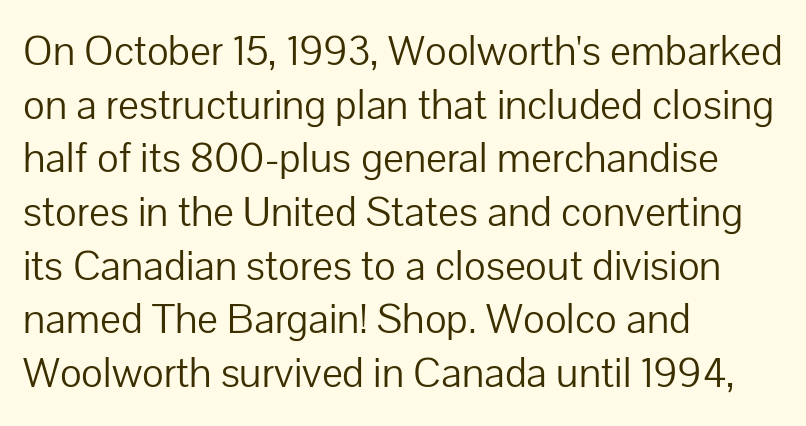
The letters advance in unequal steps, a hallmark of proportional type. The characters display no serif detailing; their extremities are plain. The lines are quadded left. No extra ink here — the face is not bold. A clean baseline with only descenders dipping below it.
